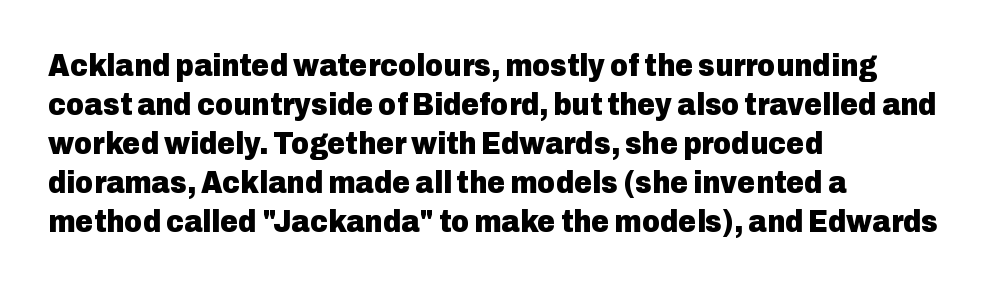
{"serif": "no", "italic": "no", "bold": "yes", "weight": "heavy", "width": "normal", "stroke_contrast": "low", "x_height": "medium", "monospaced": "no", "underline": "no", "align": "left", "line_spacing": "normal", "line_spacing_ratio": 1.26, "letter_spacing": "normal", "letter_spacing_em": 0.0, "glyph_px": 31}
